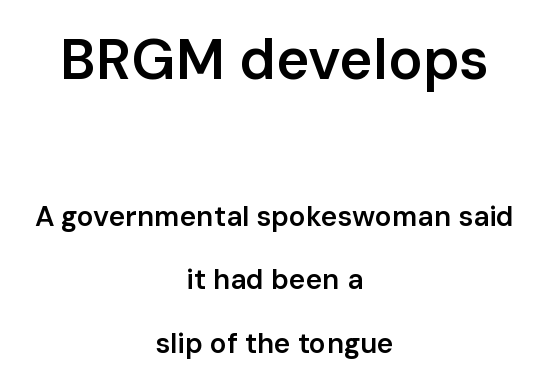
Anything drawn beneath the words? Only blank space. Large over small — that's the arrangement of the two blocks here. Posture: straight, roman, zero tilt. The passage shown is typed in a proportional face where columns would drift. The characters display no serif detailing; their extremities are plain.
